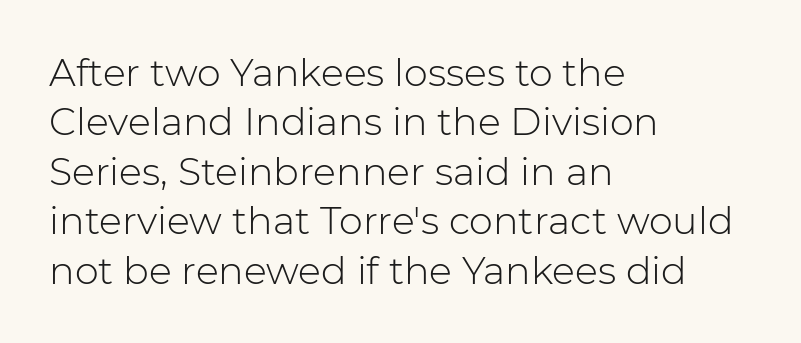
Q: Is the text bold? A: No.
Q: Is the text italic (slanted)? A: No, it is upright.
Q: Is the typeface a serif or a sans-serif typeface? A: Sans-serif.
Q: Is the text underlined? A: No.
Q: How is the paragraph aligned? A: Left-aligned.
Q: Is the spacing between letters normal or unusually wide? A: Normal.
Q: Is the spacing between lines tight, normal or loose? A: Normal.
Q: Width (condensed, normal, or wide)? A: Normal.
Q: Stroke contrast? A: Low.
Q: x-height? A: Medium.
Q: Monospaced? A: No.
